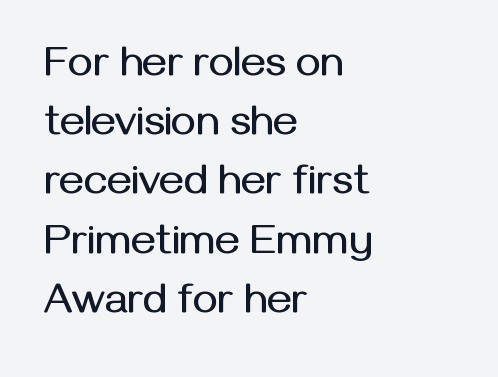
{"serif": "no", "italic": "no", "width": "normal", "stroke_contrast": "medium", "x_height": "medium", "monospaced": "no", "underline": "no", "align": "left", "line_spacing": "normal", "line_spacing_ratio": 1.41, "letter_spacing": "normal", "letter_spacing_em": 0.0, "glyph_px": 42}
